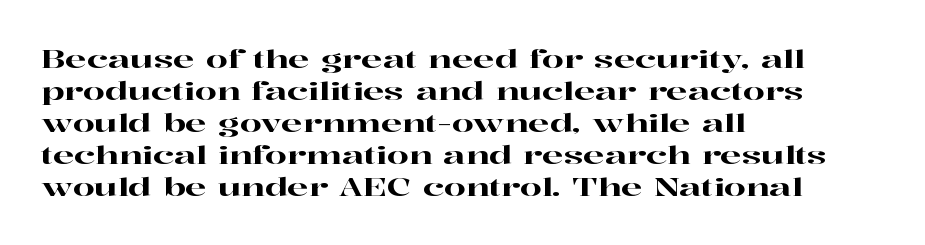
{"italic": "no", "underline": "no", "align": "left", "line_spacing": "normal", "line_spacing_ratio": 1.28, "letter_spacing": "normal", "letter_spacing_em": 0.0, "glyph_px": 25}
